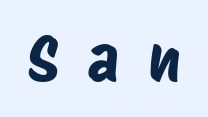
Q: Is the typeface a serif or a sans-serif typeface? A: Sans-serif.
Q: Is the text underlined? A: No.
Q: Is the spacing between letters normal or unusually wide? A: Unusually wide.
Q: Width (condensed, normal, or wide)? A: Condensed.
Q: Stroke contrast? A: Low.
Q: x-height? A: Large.
Q: Monospaced? A: No.
